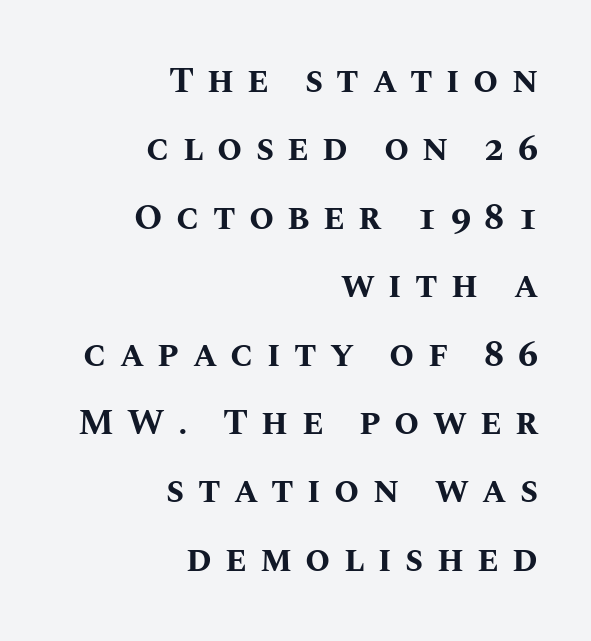
The image shows 36 px bold type, upright; set right-aligned, loose line spacing (1.9x), unusually wide letter spacing (+0.37 em), not underlined; medium stroke contrast and a large x-height.
